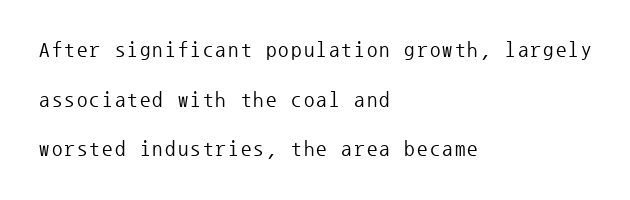
Q: Is the text bold? A: No.
Q: Is the text italic (slanted)? A: No, it is upright.
Q: Is the text underlined? A: No.
Q: How is the paragraph aligned? A: Left-aligned.
Q: Is the spacing between lines tight, normal or loose? A: Loose.
